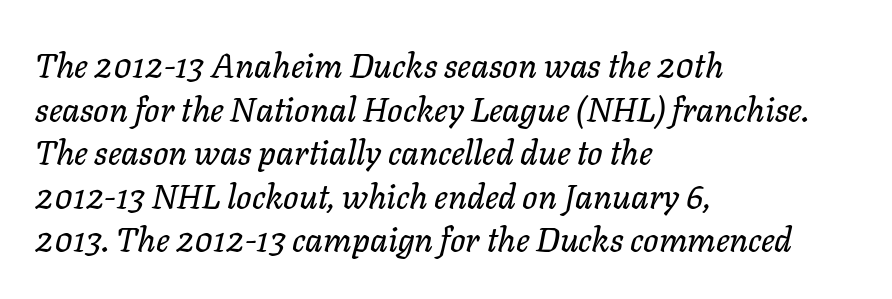
{"italic": "yes", "lean": "right", "slant_degrees": 11, "width": "normal", "stroke_contrast": "low", "x_height": "medium", "monospaced": "no", "underline": "no", "align": "left", "line_spacing": "normal", "line_spacing_ratio": 1.28, "letter_spacing": "normal", "letter_spacing_em": 0.0, "glyph_px": 34}
